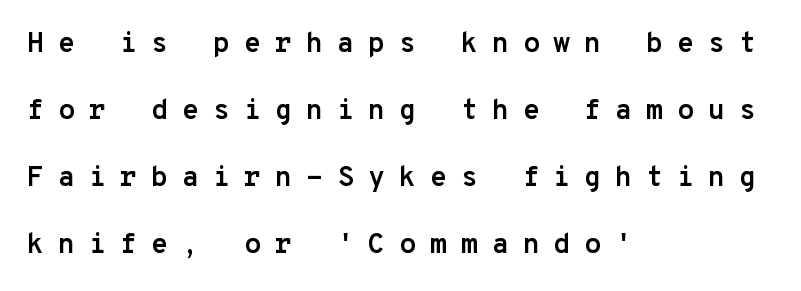
Q: Is the text bold? A: Yes.
Q: Is the text italic (slanted)? A: No, it is upright.
Q: Is the typeface a serif or a sans-serif typeface? A: Sans-serif.
Q: Is the text underlined? A: No.
Q: How is the paragraph aligned? A: Left-aligned.
Q: Is the spacing between letters normal or unusually wide? A: Unusually wide.
Q: Is the spacing between lines tight, normal or loose? A: Loose.
Q: Width (condensed, normal, or wide)? A: Normal.
Q: Stroke contrast? A: Low.
Q: x-height? A: Medium.
Q: Monospaced? A: Yes.
